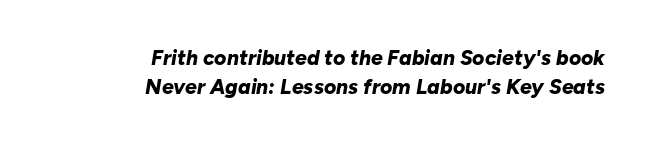
The image shows 21 px bold type, italic (leaning right); set right-aligned, normal line spacing (1.37x), normal letter spacing, not underlined.
